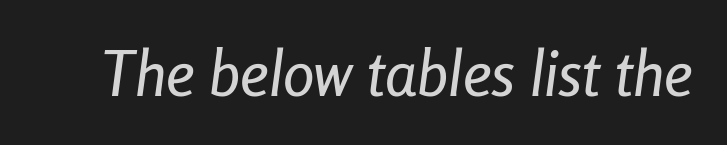
The baseline area is clear. Here the designer chose a conventional face with non-uniform glyph widths. The lettering tilts uniformly, giving the passage an italic look. Look at the tracking — it's just the regular setting, nothing added.
